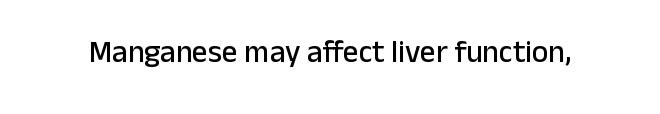
Q: Is the text italic (slanted)? A: No, it is upright.
Q: Is the typeface a serif or a sans-serif typeface? A: Sans-serif.
Q: Is the text underlined? A: No.
Q: Is the spacing between letters normal or unusually wide? A: Normal.
Q: Width (condensed, normal, or wide)? A: Normal.
Q: Stroke contrast? A: Low.
Q: x-height? A: Medium.
Q: Monospaced? A: No.
